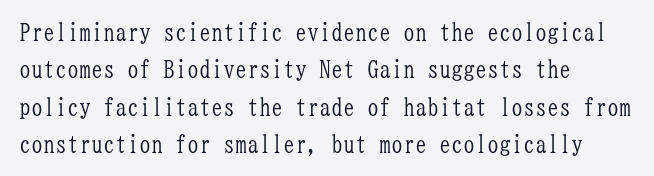
Evenly set lines give the paragraph a standard silhouette. Here the glyphs are tracked normally, forming tight word shapes. Rule under the text: the space is simply empty. Italic? Not at all — the glyphs are vertical. These glyphs show unthickened strokes, regular width or finer.
